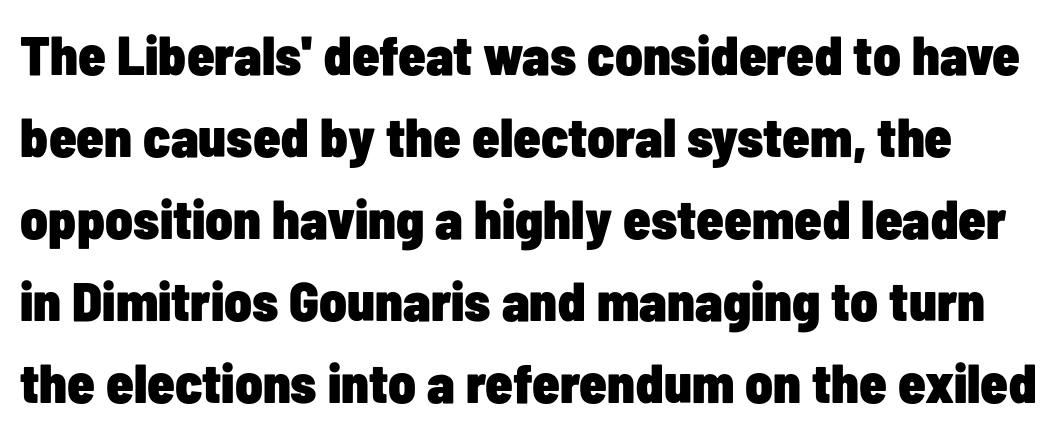
Q: Is the text bold? A: Yes.
Q: Is the text italic (slanted)? A: No, it is upright.
Q: Is the typeface a serif or a sans-serif typeface? A: Sans-serif.
Q: Is the text underlined? A: No.
Q: Is the spacing between letters normal or unusually wide? A: Normal.
Q: Is the spacing between lines tight, normal or loose? A: Normal.
Q: Width (condensed, normal, or wide)? A: Condensed.
Q: Stroke contrast? A: Low.
Q: x-height? A: Medium.
Q: Monospaced? A: No.
